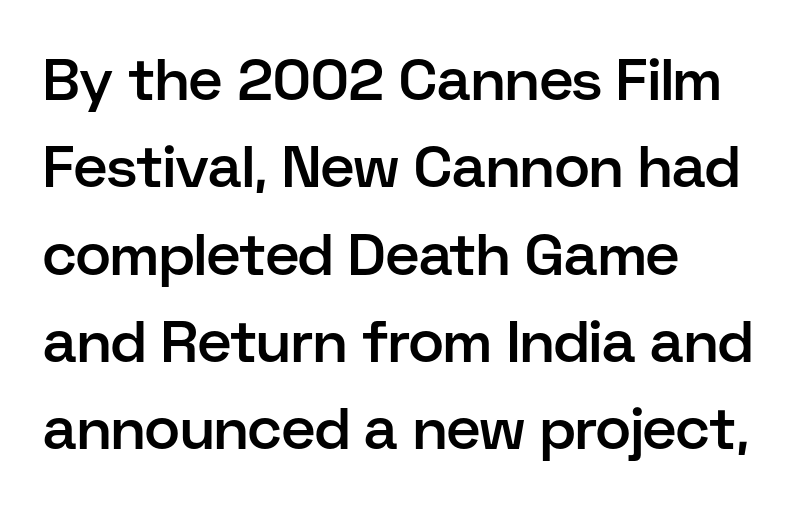
Q: Is the text bold? A: Semi-bold.
Q: Is the text italic (slanted)? A: No, it is upright.
Q: Is the typeface a serif or a sans-serif typeface? A: Sans-serif.
Q: Is the text underlined? A: No.
Q: How is the paragraph aligned? A: Left-aligned.
Q: Is the spacing between letters normal or unusually wide? A: Normal.
Q: Is the spacing between lines tight, normal or loose? A: Normal.
Q: Width (condensed, normal, or wide)? A: Normal.
Q: Stroke contrast? A: Low.
Q: x-height? A: Medium.
Q: Monospaced? A: No.
